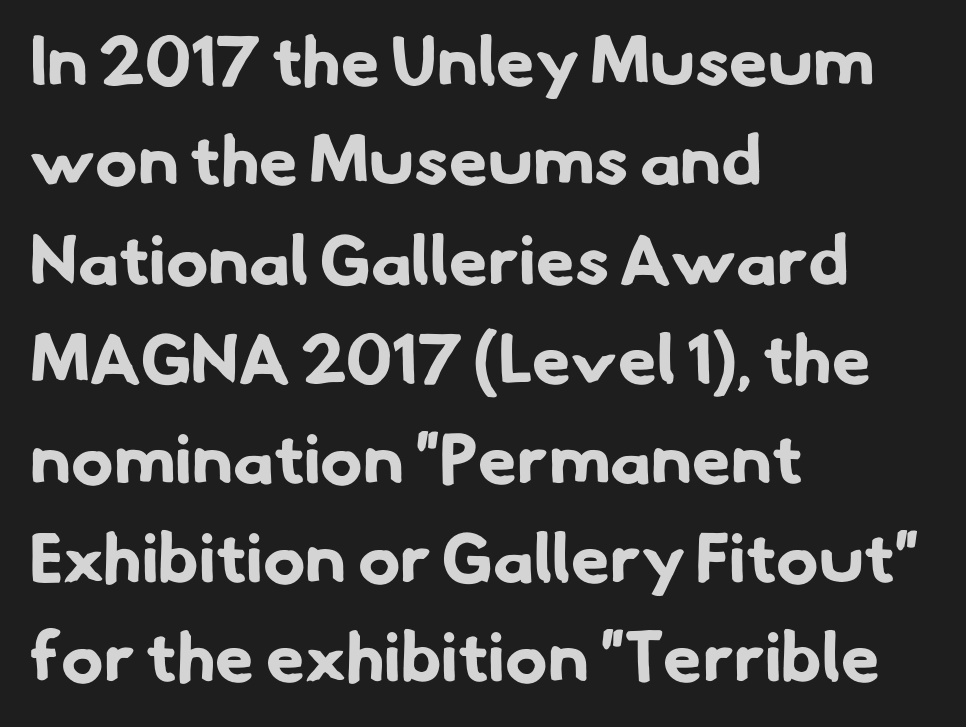
Q: Is the text bold? A: Yes.
Q: Is the typeface a serif or a sans-serif typeface? A: Sans-serif.
Q: Is the text underlined? A: No.
Q: How is the paragraph aligned? A: Left-aligned.
Q: Is the spacing between letters normal or unusually wide? A: Normal.
Q: Is the spacing between lines tight, normal or loose? A: Normal.
Q: Width (condensed, normal, or wide)? A: Normal.
Q: Stroke contrast? A: Low.
Q: x-height? A: Small.
Q: Monospaced? A: No.
